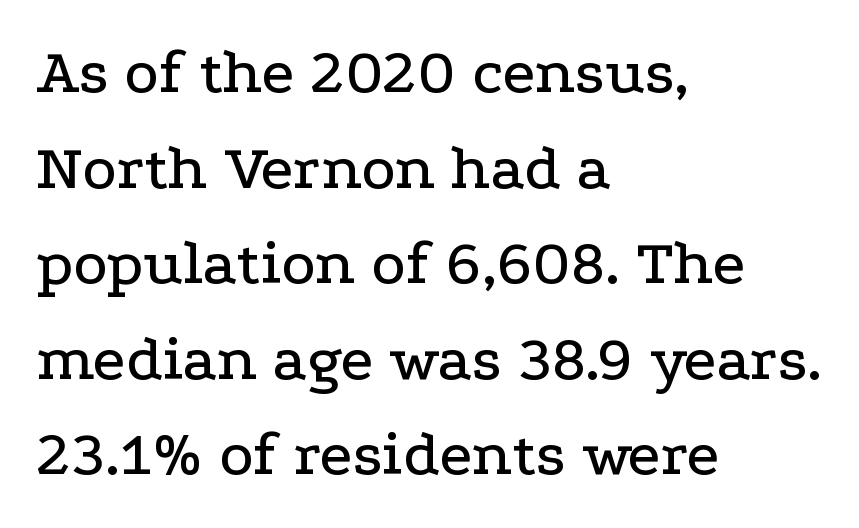
{"serif": "yes", "italic": "no", "width": "wide", "stroke_contrast": "low", "x_height": "medium", "monospaced": "no", "underline": "no", "align": "left", "line_spacing": "normal", "line_spacing_ratio": 1.47, "letter_spacing": "normal", "letter_spacing_em": 0.0, "glyph_px": 65}
